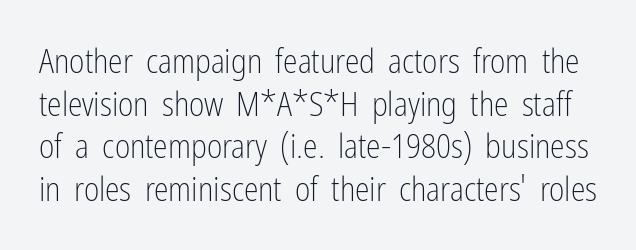
Evenly set lines give the paragraph a standard silhouette. Spacing verdict: proportional, widths tailored to each character. The letters look calm and open, with moderate or lighter stems. Letterform terminals end flat and unadorned throughout the passage. Tracking value appears to be zero — textbook default spacing. The space directly below the letters is spotless.
